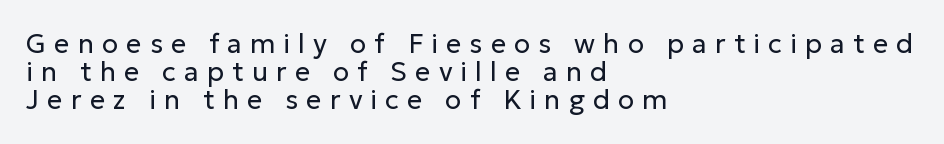
Q: Is the text bold? A: No.
Q: Is the text italic (slanted)? A: No, it is upright.
Q: Is the text underlined? A: No.
Q: How is the paragraph aligned? A: Left-aligned.
Q: Is the spacing between letters normal or unusually wide? A: Unusually wide.
Q: Is the spacing between lines tight, normal or loose? A: Tight.
